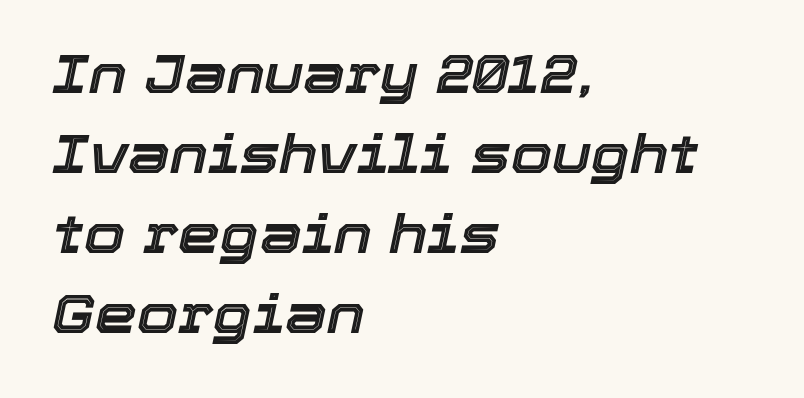
Q: Is the text italic (slanted)? A: Yes, it leans right by about 12 degrees.
Q: Is the text underlined? A: No.
Q: How is the paragraph aligned? A: Left-aligned.
Q: Is the spacing between letters normal or unusually wide? A: Normal.
Q: Is the spacing between lines tight, normal or loose? A: Normal.
Q: Width (condensed, normal, or wide)? A: Normal.
Q: x-height? A: Medium.
Q: Monospaced? A: No.
